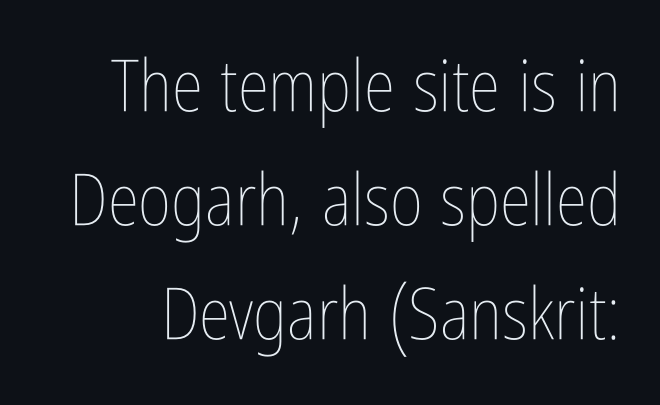
This is the regular roman posture of the typeface. Vertical stems look standard width or narrower in stroke. Looks like regular typesetting: each glyph gets only the width it needs. This rendering features lettering with no underline. Notice how descenders clear the ascenders below comfortably — that's standard leading. Default kerning and tracking; the words read as compact shapes.
